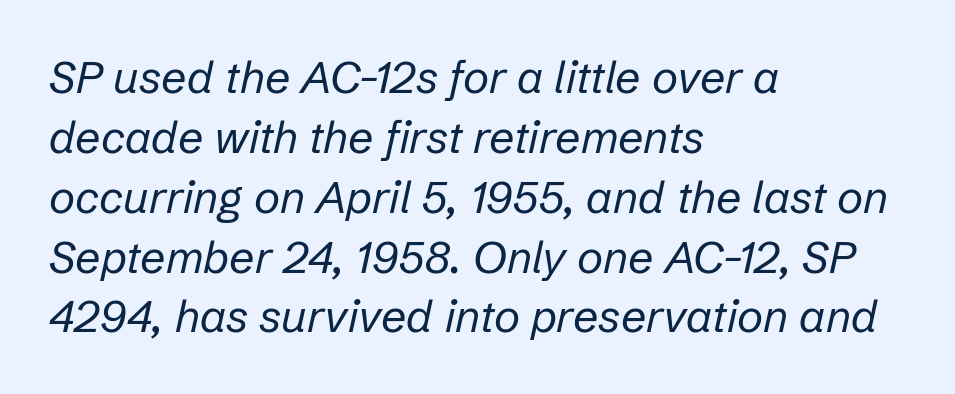
Each stroke keeps to a modest, everyday thickness or less. Is this a fixed-width face? No — the glyphs have proportional, varying widths. Each row of text sits above clean, open space. Which margin do the lines hug? The left one — the right edge is uneven. Notice how the stems are inclined rather than vertical — that's the hallmark of italics.
